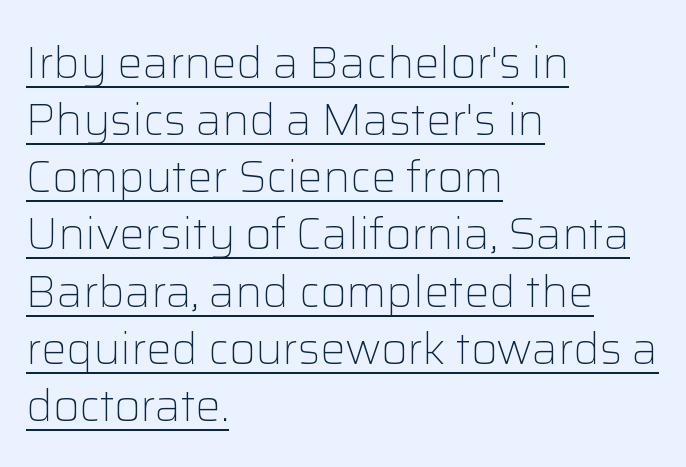
Q: Is the text bold? A: No.
Q: Is the text italic (slanted)? A: No, it is upright.
Q: Is the typeface a serif or a sans-serif typeface? A: Sans-serif.
Q: Is the text underlined? A: Yes.
Q: How is the paragraph aligned? A: Left-aligned.
Q: Is the spacing between letters normal or unusually wide? A: Normal.
Q: Is the spacing between lines tight, normal or loose? A: Normal.
Q: Width (condensed, normal, or wide)? A: Normal.
Q: Stroke contrast? A: Low.
Q: x-height? A: Medium.
Q: Monospaced? A: No.
